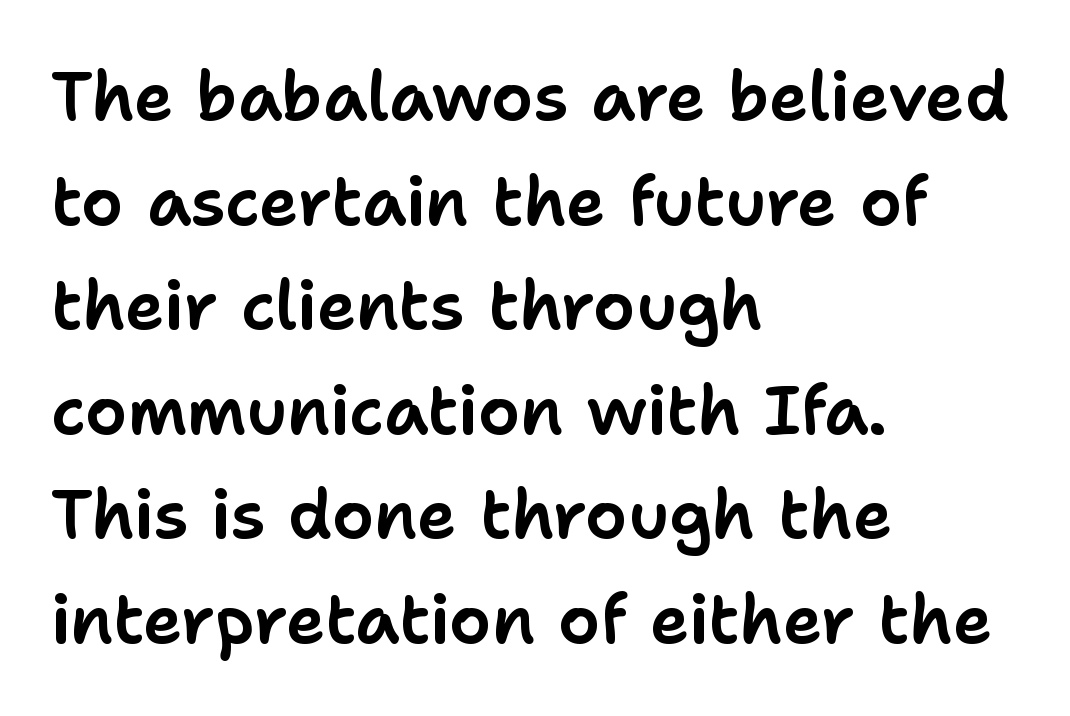
Q: Is the text italic (slanted)? A: No, it is upright.
Q: Is the typeface a serif or a sans-serif typeface? A: Sans-serif.
Q: Is the text underlined? A: No.
Q: How is the paragraph aligned? A: Left-aligned.
Q: Is the spacing between letters normal or unusually wide? A: Normal.
Q: Is the spacing between lines tight, normal or loose? A: Normal.
Q: Width (condensed, normal, or wide)? A: Normal.
Q: Stroke contrast? A: Low.
Q: x-height? A: Medium.
Q: Monospaced? A: No.
